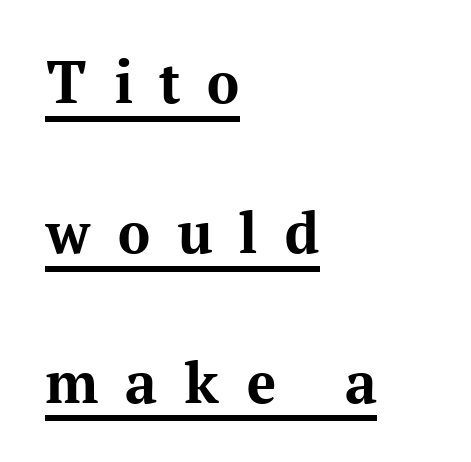
Q: Is the text bold? A: Yes.
Q: Is the text italic (slanted)? A: No, it is upright.
Q: Is the typeface a serif or a sans-serif typeface? A: Serif.
Q: Is the text underlined? A: Yes.
Q: How is the paragraph aligned? A: Left-aligned.
Q: Is the spacing between letters normal or unusually wide? A: Unusually wide.
Q: Is the spacing between lines tight, normal or loose? A: Loose.
Q: Width (condensed, normal, or wide)? A: Normal.
Q: Stroke contrast? A: Medium.
Q: x-height? A: Medium.
Q: Monospaced? A: No.
